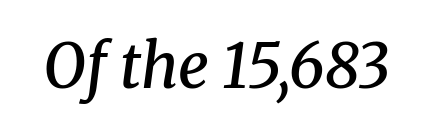
{"serif": "yes", "italic": "yes", "lean": "right", "slant_degrees": 8, "bold": "semi", "weight": "semibold", "width": "normal", "stroke_contrast": "medium", "x_height": "medium", "monospaced": "no", "underline": "no", "letter_spacing": "normal", "letter_spacing_em": 0.0, "glyph_px": 61}
